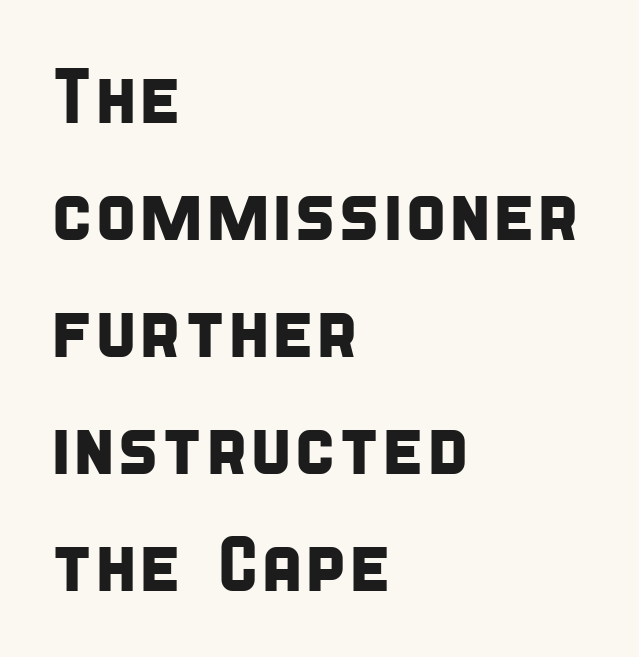
The image shows 78 px condensed sans-serif type; set left-aligned, normal line spacing (1.5x), normal letter spacing, not underlined; low stroke contrast and a large x-height.
